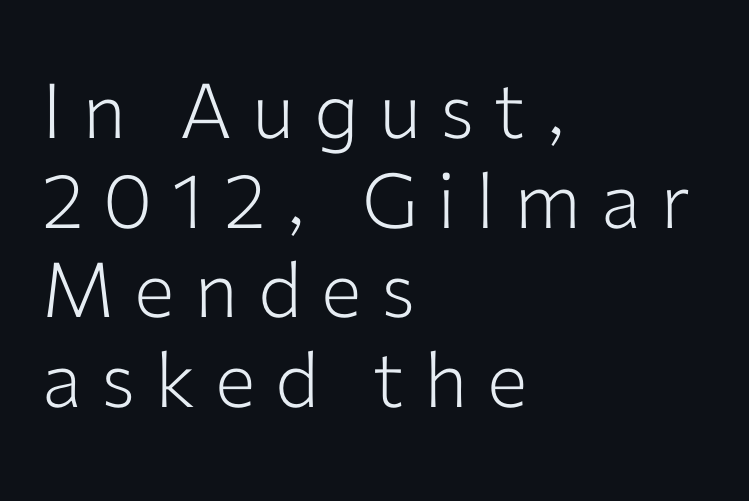
Q: Is the text bold? A: No.
Q: Is the text italic (slanted)? A: No, it is upright.
Q: Is the typeface a serif or a sans-serif typeface? A: Sans-serif.
Q: Is the text underlined? A: No.
Q: How is the paragraph aligned? A: Left-aligned.
Q: Is the spacing between letters normal or unusually wide? A: Unusually wide.
Q: Width (condensed, normal, or wide)? A: Normal.
Q: Stroke contrast? A: Low.
Q: x-height? A: Medium.
Q: Monospaced? A: No.
